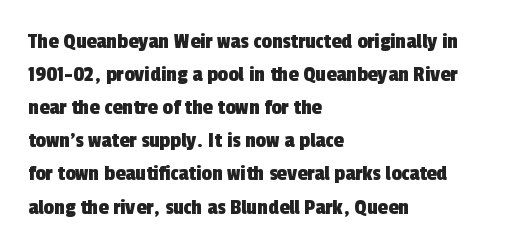
The area under the type is left untouched. Short note: letters normally spaced. The paragraph has a hard left edge and a soft right edge. Whoever set this chose a conventional vertical rhythm.
